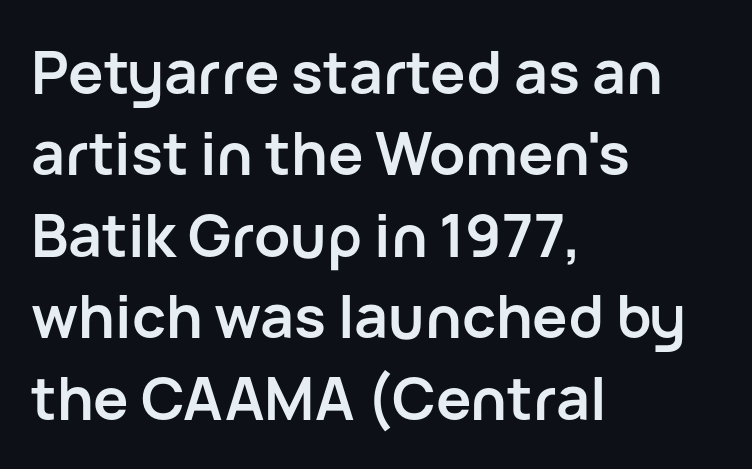
{"serif": "no", "italic": "no", "bold": "yes", "weight": "semibold", "width": "normal", "stroke_contrast": "low", "x_height": "medium", "monospaced": "no", "underline": "no", "align": "left", "line_spacing": "normal", "line_spacing_ratio": 1.38, "letter_spacing": "normal", "letter_spacing_em": 0.0, "glyph_px": 59}
